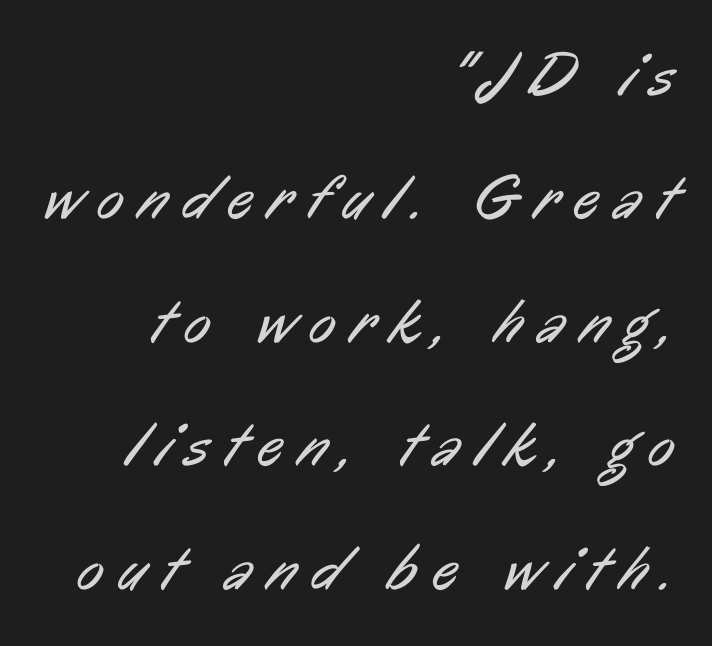
The image shows 63 px regular-weight, condensed sans-serif type; set right-aligned, loose line spacing (1.96x), unusually wide letter spacing (+0.25 em), not underlined; low stroke contrast and a medium x-height.
